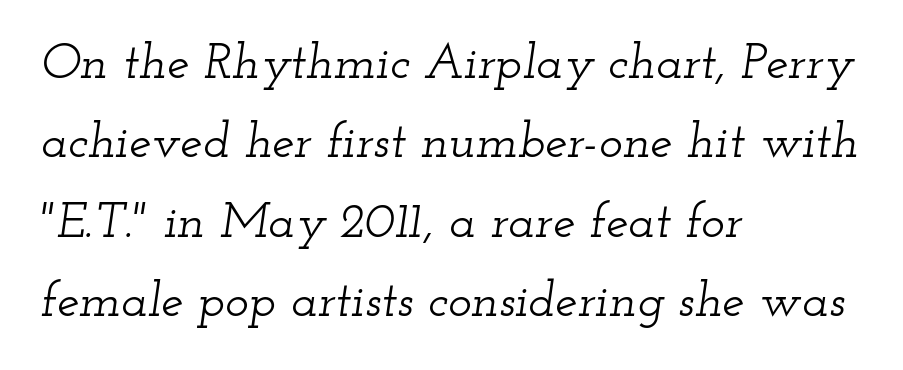
Q: Is the text italic (slanted)? A: Yes, it leans right by about 12 degrees.
Q: Is the typeface a serif or a sans-serif typeface? A: Serif.
Q: Is the text underlined? A: No.
Q: How is the paragraph aligned? A: Left-aligned.
Q: Is the spacing between letters normal or unusually wide? A: Normal.
Q: Is the spacing between lines tight, normal or loose? A: Normal.
Q: Width (condensed, normal, or wide)? A: Wide.
Q: Stroke contrast? A: Low.
Q: x-height? A: Small.
Q: Monospaced? A: No.
